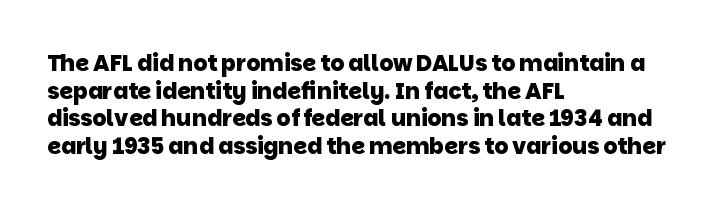
Q: Is the text bold? A: Yes.
Q: Is the text underlined? A: No.
Q: How is the paragraph aligned? A: Left-aligned.
Q: Is the spacing between letters normal or unusually wide? A: Normal.
Q: Is the spacing between lines tight, normal or loose? A: Normal.
